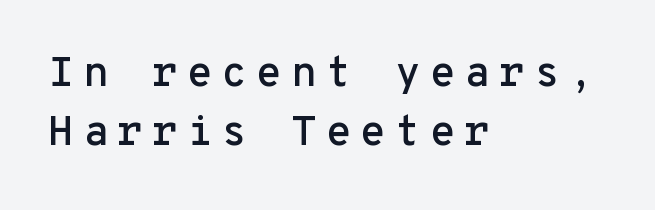
{"serif": "no", "italic": "no", "width": "normal", "stroke_contrast": "low", "x_height": "medium", "monospaced": "yes", "underline": "no", "align": "left", "line_spacing": "normal", "line_spacing_ratio": 1.4, "letter_spacing": "wide", "letter_spacing_em": 0.21, "glyph_px": 42}
